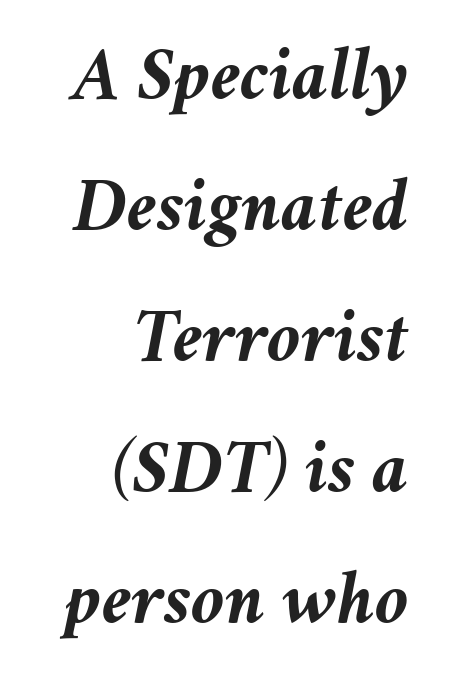
Q: Is the text bold? A: Yes.
Q: Is the text italic (slanted)? A: Yes, it leans right by about 11 degrees.
Q: Is the text underlined? A: No.
Q: How is the paragraph aligned? A: Right-aligned.
Q: Is the spacing between letters normal or unusually wide? A: Normal.
Q: Is the spacing between lines tight, normal or loose? A: Normal.
Q: Width (condensed, normal, or wide)? A: Normal.
Q: Stroke contrast? A: Medium.
Q: x-height? A: Medium.
Q: Monospaced? A: No.
